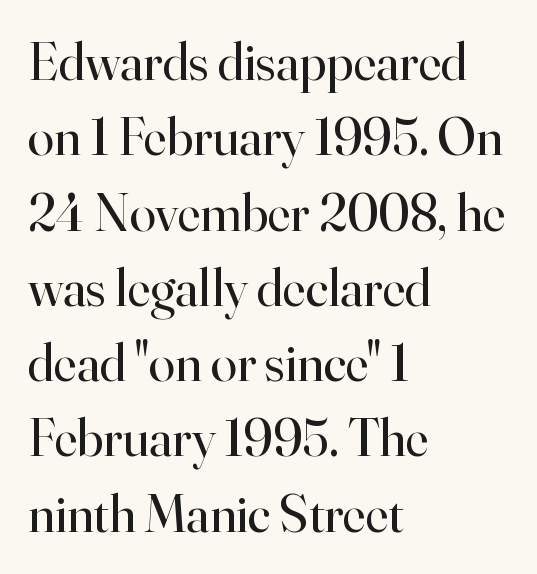
The image shows 53 px regular-weight serif type, upright; set left-aligned, normal line spacing (1.42x), normal letter spacing, not underlined; high stroke contrast and a small x-height.
